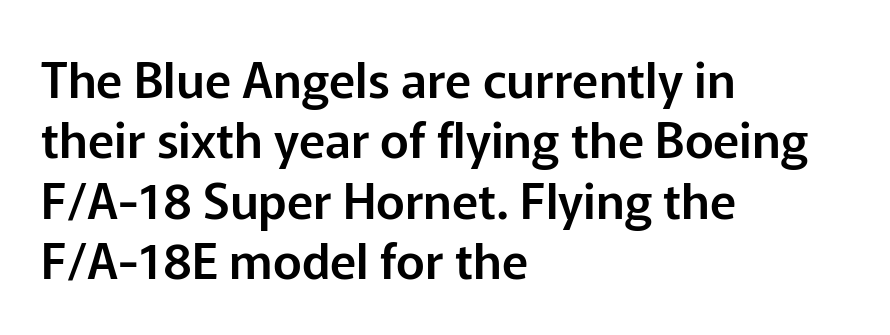
Letter spacing: default. Varying glyph widths throughout — classic text-font behaviour. No italicization has been applied; the sample stays upright. A bare baseline throughout the passage.
